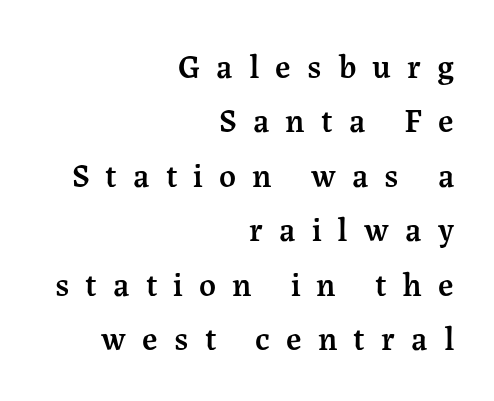
Q: Is the text bold? A: Semi-bold.
Q: Is the text italic (slanted)? A: No, it is upright.
Q: Is the typeface a serif or a sans-serif typeface? A: Serif.
Q: Is the text underlined? A: No.
Q: How is the paragraph aligned? A: Right-aligned.
Q: Is the spacing between letters normal or unusually wide? A: Unusually wide.
Q: Is the spacing between lines tight, normal or loose? A: Normal.
Q: Width (condensed, normal, or wide)? A: Normal.
Q: Stroke contrast? A: Medium.
Q: x-height? A: Medium.
Q: Monospaced? A: No.
